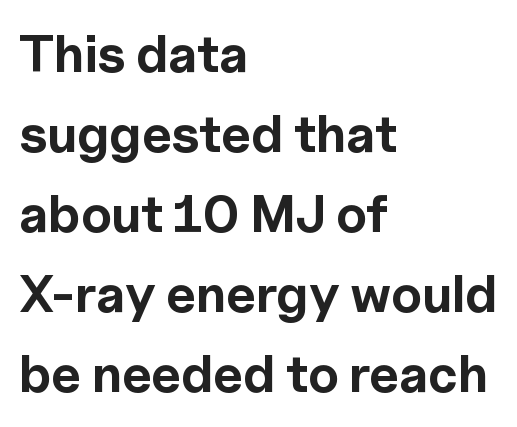
{"serif": "no", "italic": "no", "bold": "yes", "weight": "bold", "width": "normal", "x_height": "medium", "monospaced": "no", "underline": "no", "align": "left", "line_spacing": "normal", "line_spacing_ratio": 1.54, "letter_spacing": "normal", "letter_spacing_em": 0.0, "glyph_px": 52}
